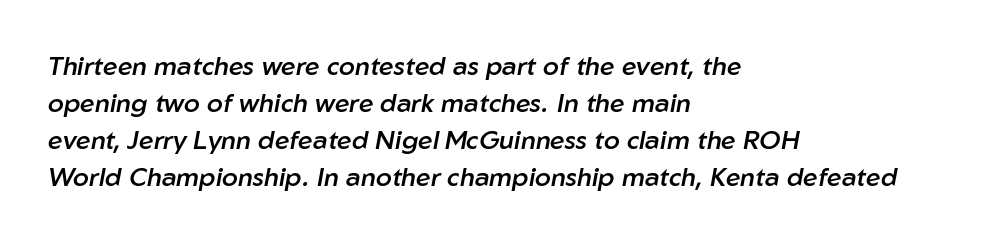
The image shows 26 px text type, italic (leaning right); set left-aligned, normal line spacing (1.42x), normal letter spacing, not underlined.
